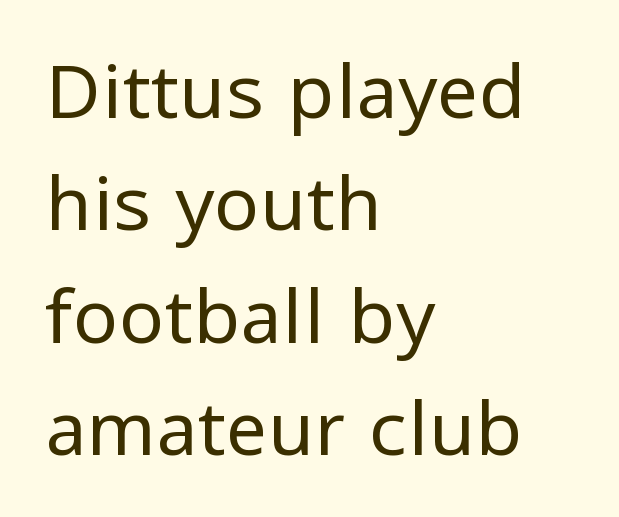
{"serif": "no", "italic": "no", "bold": "no", "weight": "regular", "width": "normal", "stroke_contrast": "low", "x_height": "medium", "monospaced": "no", "underline": "no", "align": "left", "line_spacing": "normal", "line_spacing_ratio": 1.5, "letter_spacing": "normal", "letter_spacing_em": 0.0, "glyph_px": 75}
